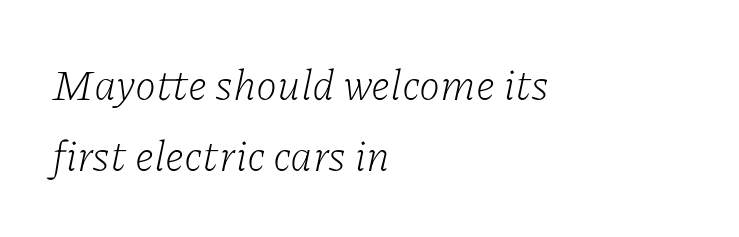
Teacher's note: observe the even left margin — that is flush-left alignment. Tracking value appears to be zero — textbook default spacing. This is serif lettering, the kind often seen in printed books. The strip under each line holds only bare page.
